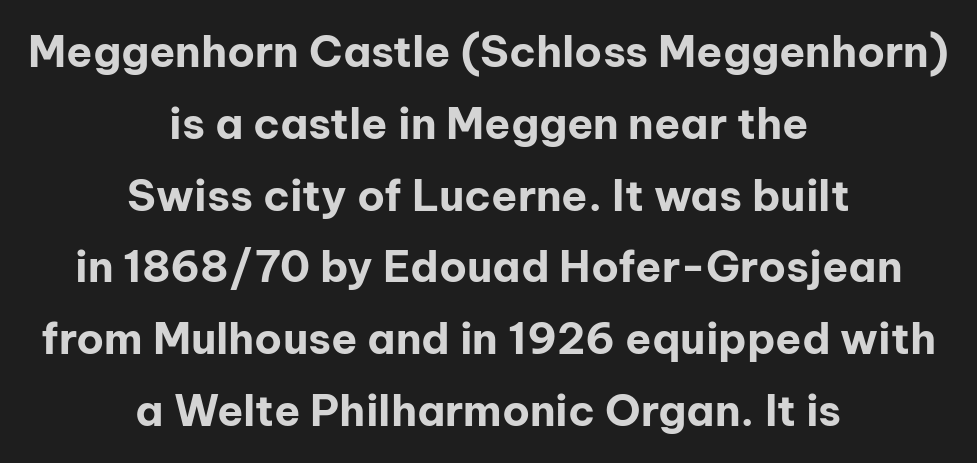
Line spacing here is normal. Caption: standard tracking, unaltered. Ascenders rise straight up at ninety degrees. Visually the block forms a symmetrical silhouette, jagged on both flanks. Every letter is thick-stroked: bold, no question.
